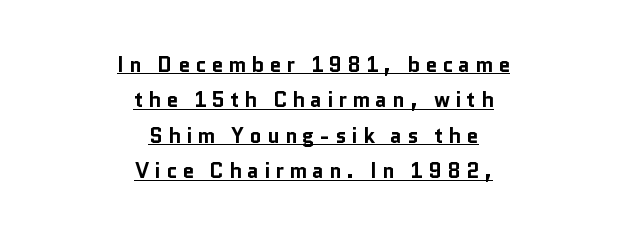
Q: Is the text bold? A: Yes.
Q: Is the text italic (slanted)? A: No, it is upright.
Q: Is the text underlined? A: Yes.
Q: How is the paragraph aligned? A: Centered.
Q: Is the spacing between letters normal or unusually wide? A: Unusually wide.
Q: Is the spacing between lines tight, normal or loose? A: Normal.
